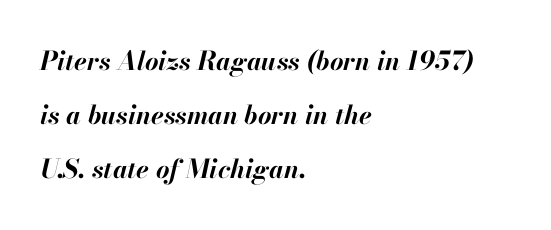
Q: Is the text bold? A: Yes.
Q: Is the text italic (slanted)? A: Yes, it leans right by about 13 degrees.
Q: Is the text underlined? A: No.
Q: How is the paragraph aligned? A: Left-aligned.
Q: Is the spacing between letters normal or unusually wide? A: Normal.
Q: Is the spacing between lines tight, normal or loose? A: Loose.
